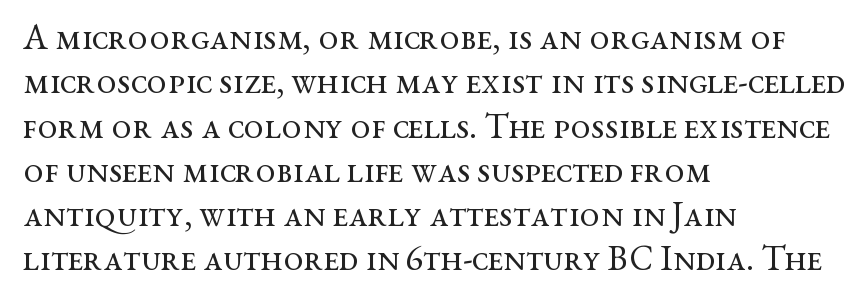
The image shows 36 px regular-weight, wide serif type, upright; set left-aligned, line spacing 1.23x, normal letter spacing, not underlined; medium stroke contrast and a medium x-height.
